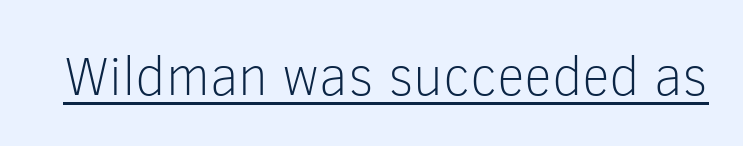
Q: Is the text bold? A: No.
Q: Is the text italic (slanted)? A: No, it is upright.
Q: Is the typeface a serif or a sans-serif typeface? A: Sans-serif.
Q: Is the text underlined? A: Yes.
Q: Is the spacing between letters normal or unusually wide? A: Normal.
Q: Width (condensed, normal, or wide)? A: Normal.
Q: Stroke contrast? A: Low.
Q: x-height? A: Medium.
Q: Monospaced? A: No.
